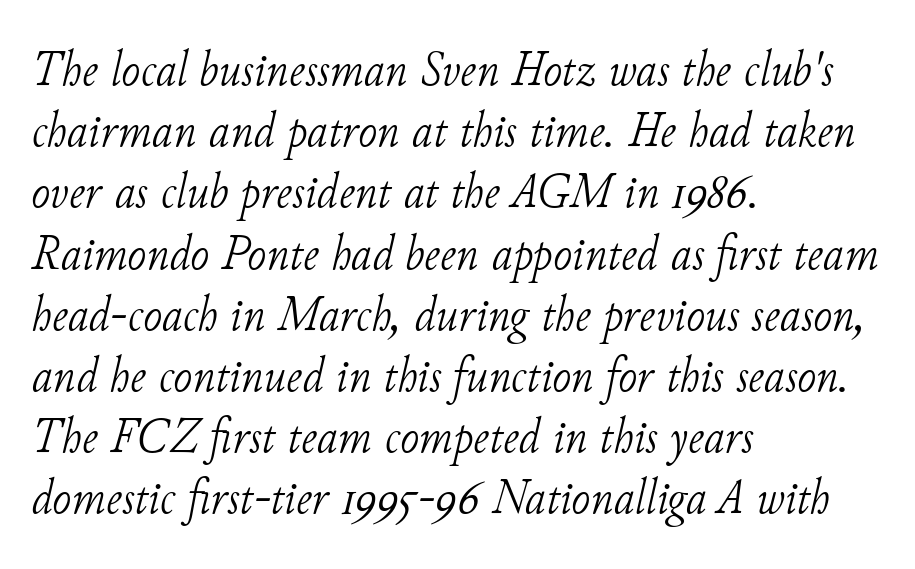
Q: Is the text bold? A: No.
Q: Is the text italic (slanted)? A: Yes, it leans right by about 11 degrees.
Q: Is the typeface a serif or a sans-serif typeface? A: Serif.
Q: Is the text underlined? A: No.
Q: How is the paragraph aligned? A: Left-aligned.
Q: Is the spacing between letters normal or unusually wide? A: Normal.
Q: Width (condensed, normal, or wide)? A: Normal.
Q: Stroke contrast? A: Low.
Q: x-height? A: Small.
Q: Monospaced? A: No.
